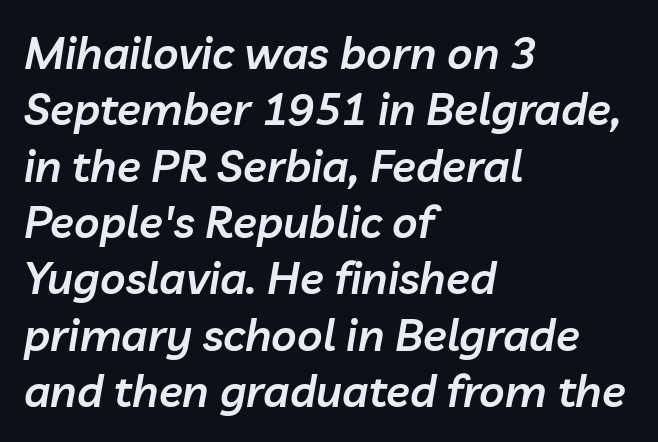
Q: Is the text bold? A: Semi-bold.
Q: Is the text italic (slanted)? A: Yes, it leans right by about 10 degrees.
Q: Is the text underlined? A: No.
Q: How is the paragraph aligned? A: Left-aligned.
Q: Is the spacing between letters normal or unusually wide? A: Normal.
Q: Is the spacing between lines tight, normal or loose? A: Normal.
Q: Width (condensed, normal, or wide)? A: Normal.
Q: Stroke contrast? A: Low.
Q: x-height? A: Medium.
Q: Monospaced? A: No.
